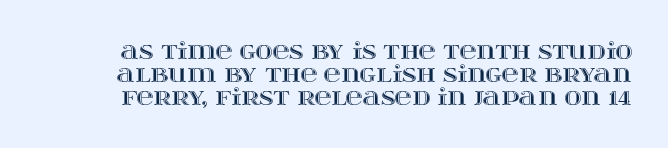
The image shows 23 px text type, upright; set tight line spacing (1.01x), normal letter spacing, not underlined.
